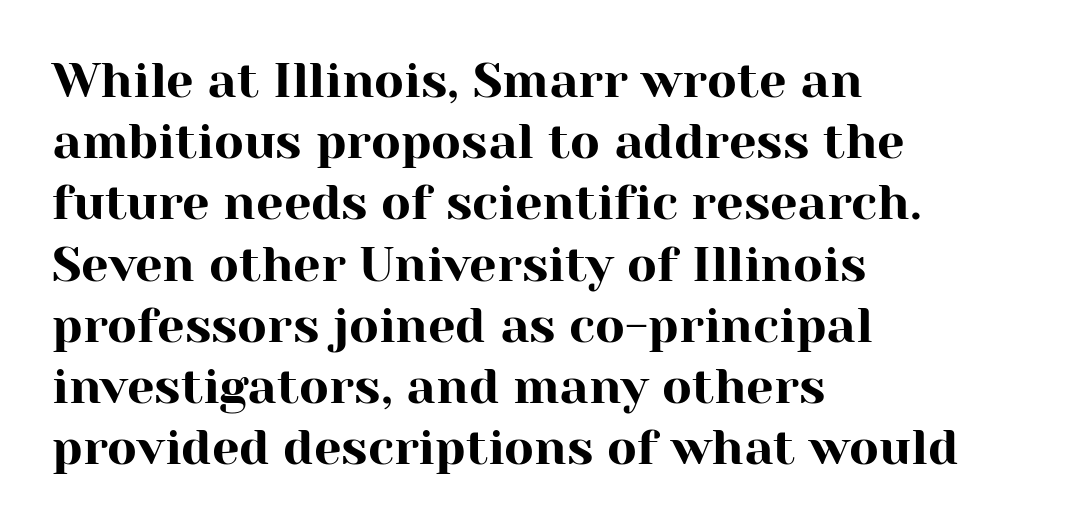
Q: Is the text italic (slanted)? A: No, it is upright.
Q: Is the typeface a serif or a sans-serif typeface? A: Serif.
Q: Is the text underlined? A: No.
Q: How is the paragraph aligned? A: Left-aligned.
Q: Is the spacing between letters normal or unusually wide? A: Normal.
Q: Is the spacing between lines tight, normal or loose? A: Normal.
Q: Width (condensed, normal, or wide)? A: Normal.
Q: Stroke contrast? A: High.
Q: x-height? A: Medium.
Q: Monospaced? A: No.
